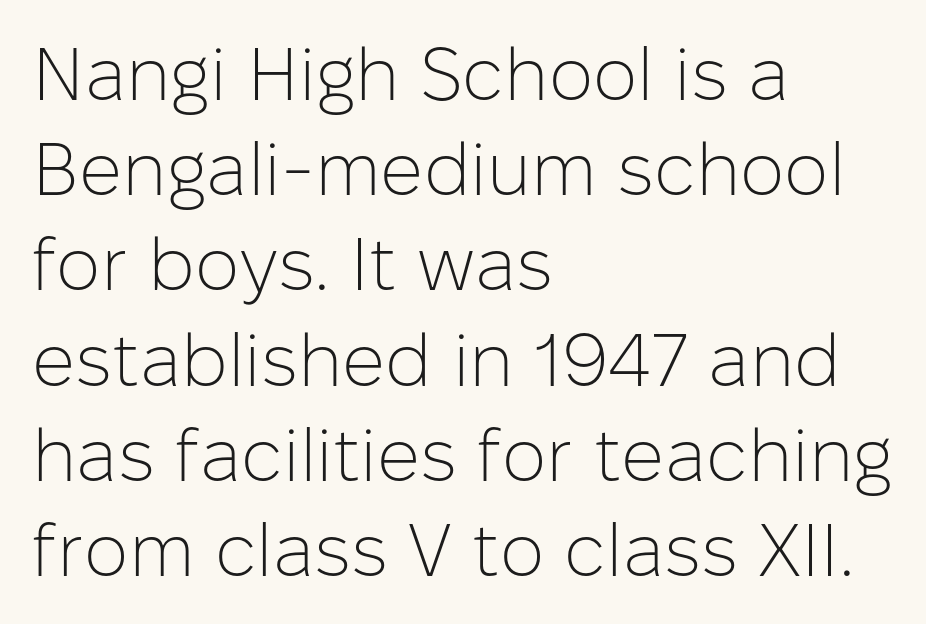
The image shows 75 px light sans-serif type, upright; set left-aligned, normal line spacing (1.27x), normal letter spacing, not underlined; low stroke contrast and a medium x-height.
